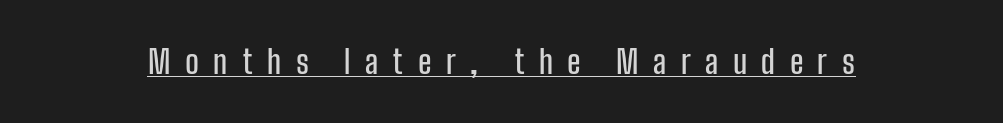
{"serif": "no", "italic": "no", "width": "condensed", "stroke_contrast": "low", "x_height": "medium", "monospaced": "no", "underline": "yes", "letter_spacing": "wide", "letter_spacing_em": 0.45, "glyph_px": 32}
